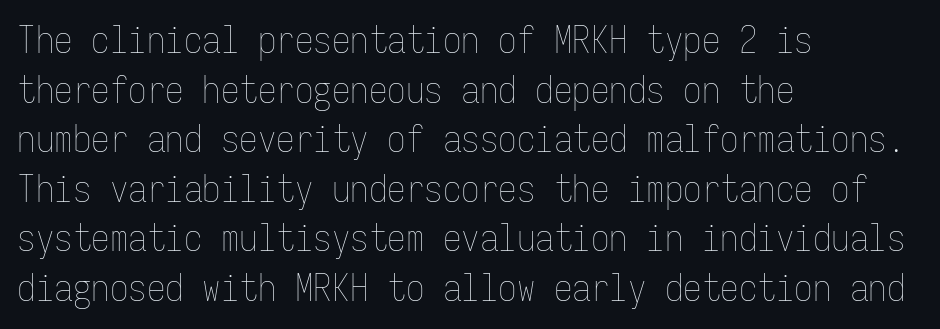
The image shows 37 px thin, condensed type, upright, monospaced; set left-aligned, normal line spacing (1.34x), normal letter spacing, not underlined; low stroke contrast and a medium x-height.
